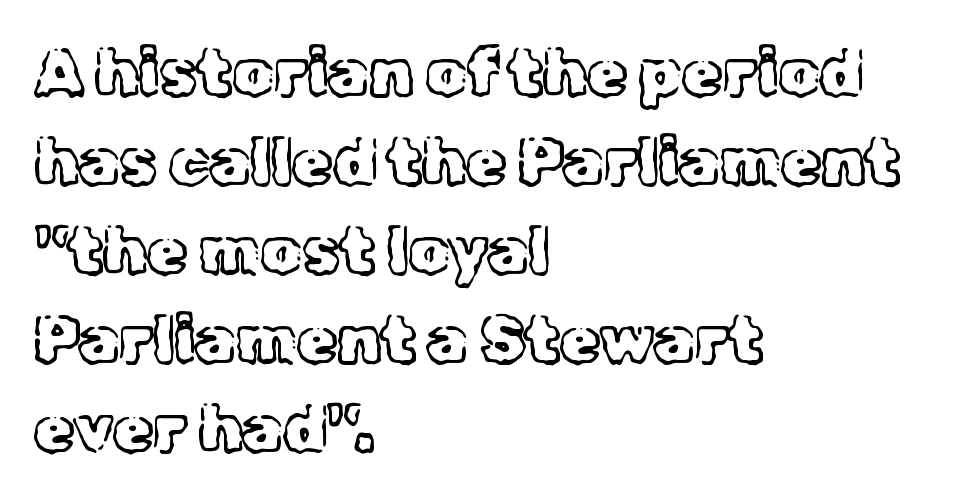
The image shows 65 px light serif type, upright; set left-aligned, normal line spacing (1.37x), normal letter spacing, not underlined; a medium x-height.
